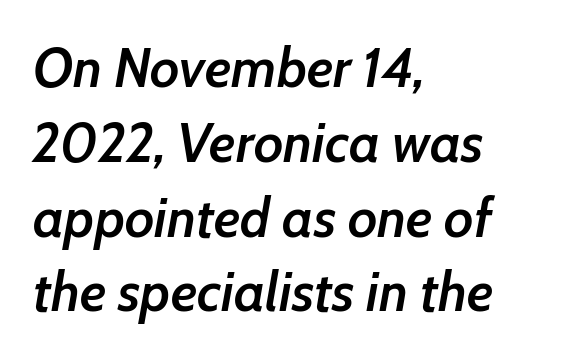
The image shows 55 px semibold type, italic (leaning right); set left-aligned, normal line spacing (1.36x), normal letter spacing, not underlined; low stroke contrast and a medium x-height.
